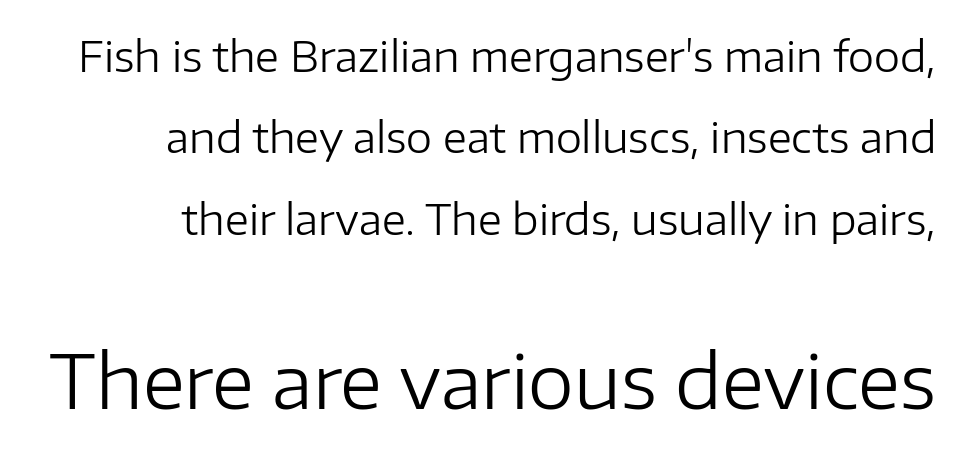
{"serif": "no", "italic": "no", "bold": "no", "weight": "regular", "width": "normal", "stroke_contrast": "low", "x_height": "medium", "monospaced": "no", "underline": "no", "align": "right", "line_spacing": "loose", "line_spacing_ratio": 1.94, "letter_spacing": "normal", "letter_spacing_em": 0.0, "larger_block": "second", "size_ratio": 1.76, "glyph_px": 74}
